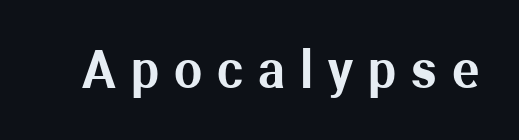
{"serif": "no", "italic": "no", "width": "normal", "stroke_contrast": "medium", "x_height": "medium", "monospaced": "no", "underline": "no", "letter_spacing": "wide", "letter_spacing_em": 0.3, "glyph_px": 50}
